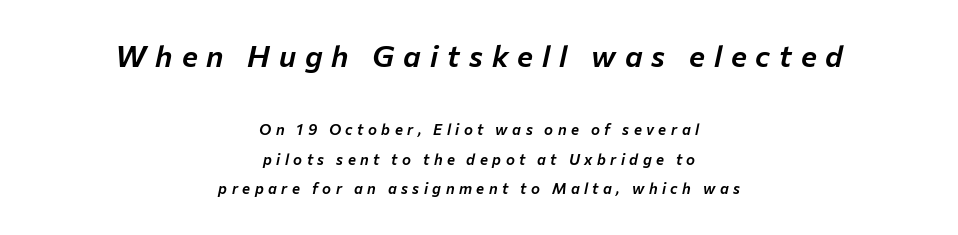
{"italic": "yes", "lean": "right", "slant_degrees": 12, "width": "normal", "stroke_contrast": "low", "x_height": "medium", "monospaced": "no", "underline": "no", "align": "center", "line_spacing": "loose", "line_spacing_ratio": 1.97, "letter_spacing": "wide", "letter_spacing_em": 0.3, "larger_block": "first", "size_ratio": 2.0, "glyph_px": 30}
